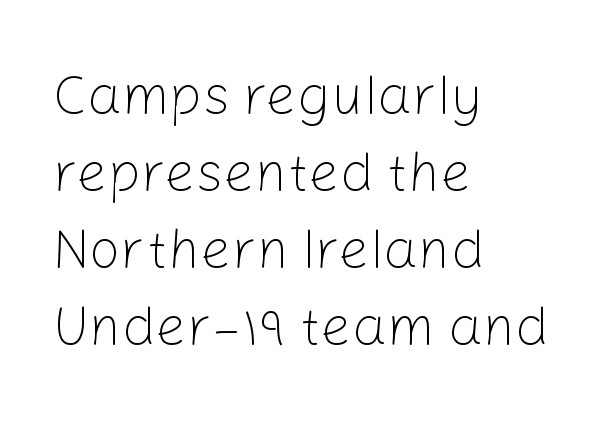
{"serif": "no", "italic": "no", "bold": "no", "weight": "light", "width": "normal", "stroke_contrast": "low", "x_height": "medium", "monospaced": "no", "underline": "no", "align": "left", "line_spacing": "normal", "line_spacing_ratio": 1.4, "letter_spacing": "normal", "letter_spacing_em": 0.0, "glyph_px": 55}
